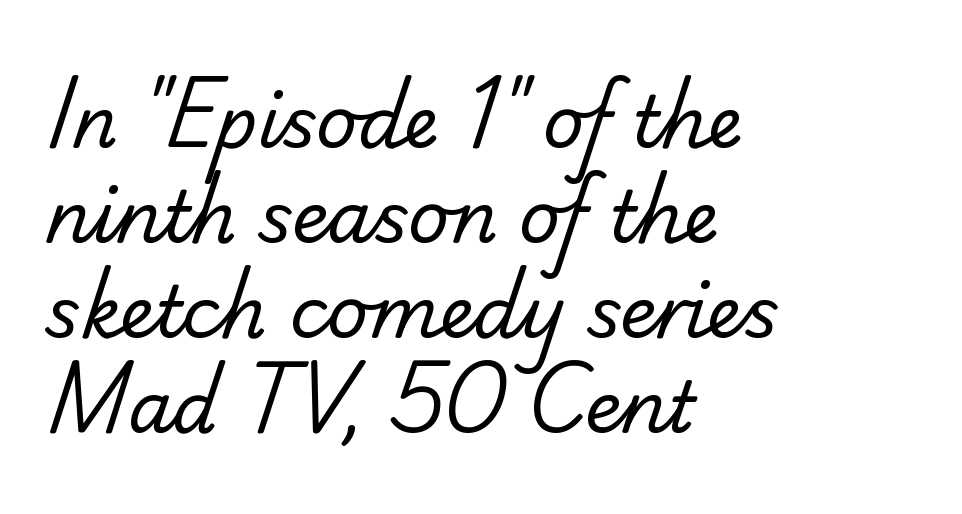
Q: Is the text bold? A: No.
Q: Is the typeface a serif or a sans-serif typeface? A: Sans-serif.
Q: Is the text underlined? A: No.
Q: How is the paragraph aligned? A: Left-aligned.
Q: Is the spacing between letters normal or unusually wide? A: Normal.
Q: Is the spacing between lines tight, normal or loose? A: Normal.
Q: Width (condensed, normal, or wide)? A: Normal.
Q: Stroke contrast? A: Low.
Q: x-height? A: Small.
Q: Monospaced? A: No.
